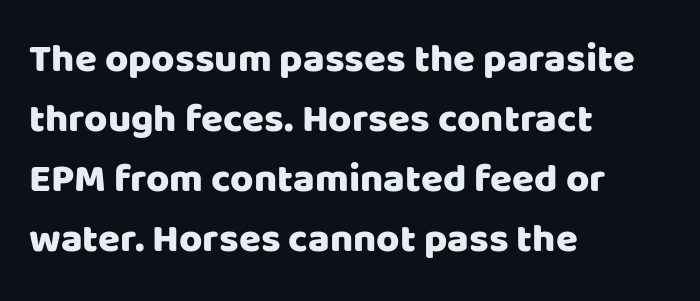
Q: Is the text italic (slanted)? A: No, it is upright.
Q: Is the typeface a serif or a sans-serif typeface? A: Sans-serif.
Q: Is the text underlined? A: No.
Q: How is the paragraph aligned? A: Left-aligned.
Q: Is the spacing between letters normal or unusually wide? A: Normal.
Q: Is the spacing between lines tight, normal or loose? A: Normal.
Q: Width (condensed, normal, or wide)? A: Normal.
Q: Stroke contrast? A: Low.
Q: x-height? A: Large.
Q: Monospaced? A: No.
